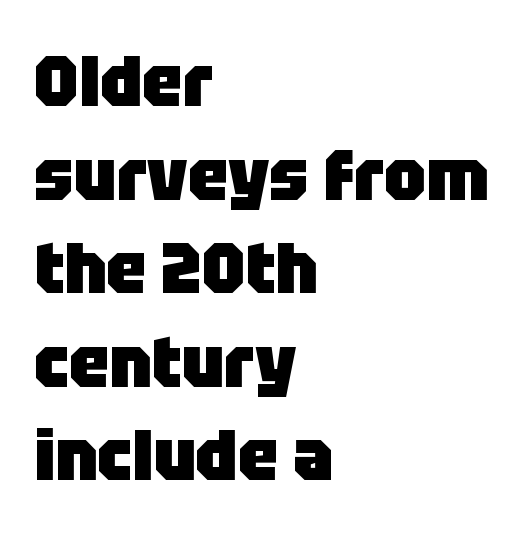
Typeset ragged right — the left edge is the straight one. Unlike a traditional serif, this face leaves its strokes unadorned. These lines were composed using upright roman letters. Regular leading. How are the letters spaced? Ordinarily, with no added tracking. Heavy, bold letterforms.
